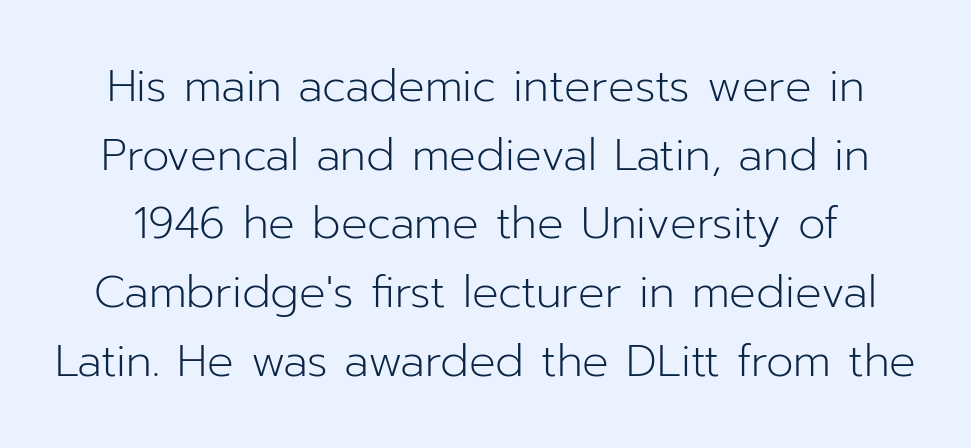
{"serif": "no", "italic": "no", "bold": "no", "weight": "light", "width": "normal", "stroke_contrast": "low", "x_height": "medium", "monospaced": "no", "underline": "no", "line_spacing": "normal", "line_spacing_ratio": 1.56, "letter_spacing": "normal", "letter_spacing_em": 0.0, "glyph_px": 44}
